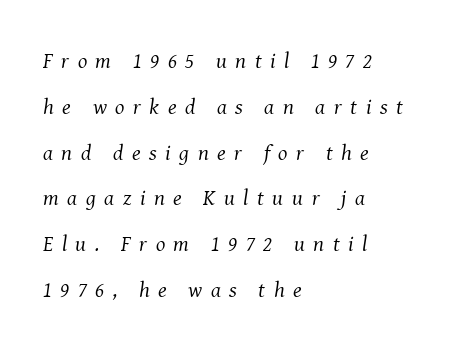
The image shows 22 px text type, italic (leaning right); set left-aligned, loose line spacing (2.08x), unusually wide letter spacing (+0.39 em), not underlined.
